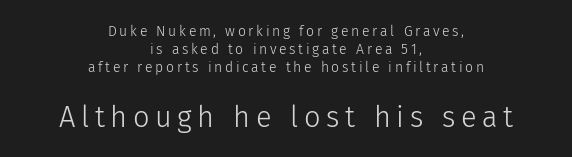
The letters stand upright; this is a roman face. The text was rendered using a sans face with plain stroke endings. Short and long lines alike share a common midpoint. The foot of each line stays bare and open. Weight: in the light-to-regular range.
